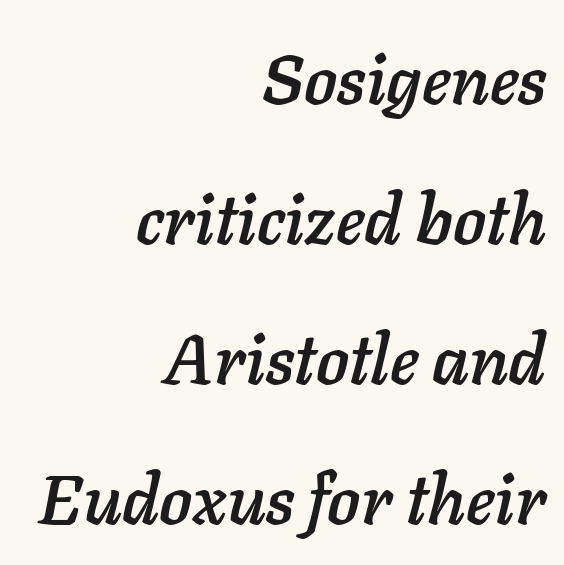
The setting favours the right margin, as signatures and pull-quotes sometimes do. Italic: yes, the glyphs are oblique. The rendering keeps characters at their native spacing. Vertical spacing — loose.
